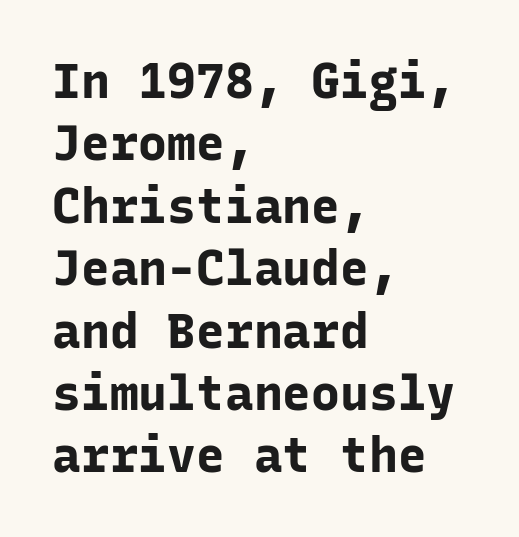
The image shows 48 px bold sans-serif type, upright, monospaced; set left-aligned, normal line spacing (1.3x), normal letter spacing, not underlined; low stroke contrast and a medium x-height.
